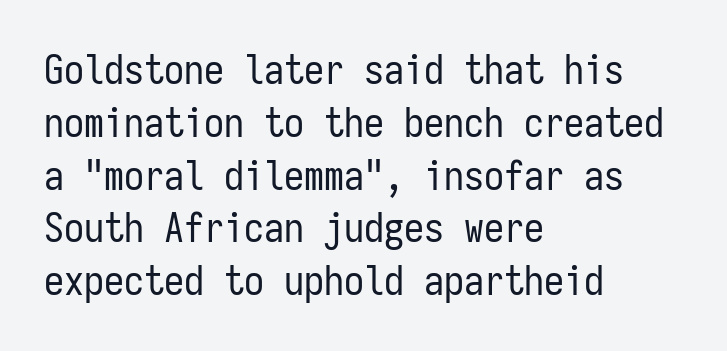
Q: Is the text bold? A: No.
Q: Is the text italic (slanted)? A: No, it is upright.
Q: Is the typeface a serif or a sans-serif typeface? A: Sans-serif.
Q: Is the text underlined? A: No.
Q: How is the paragraph aligned? A: Left-aligned.
Q: Is the spacing between letters normal or unusually wide? A: Normal.
Q: Is the spacing between lines tight, normal or loose? A: Normal.
Q: Width (condensed, normal, or wide)? A: Condensed.
Q: Stroke contrast? A: Low.
Q: x-height? A: Medium.
Q: Monospaced? A: Yes.
